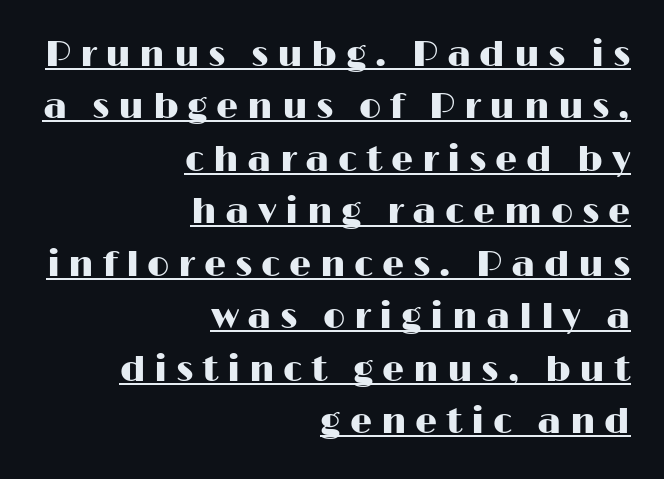
The image shows 35 px wide sans-serif type, upright; set right-aligned, normal line spacing (1.5x), unusually wide letter spacing (+0.25 em), underlined; high stroke contrast and a medium x-height.
